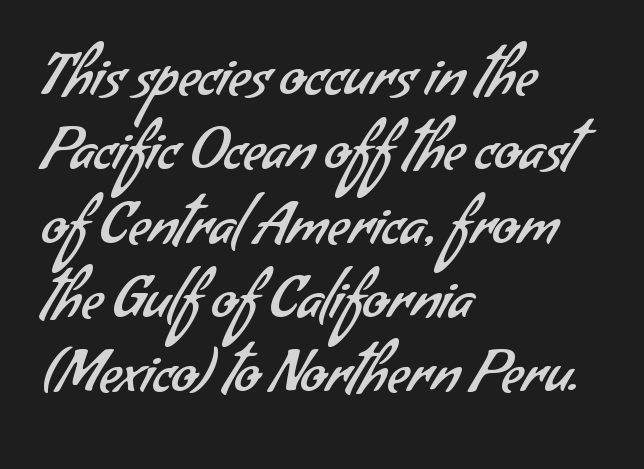
{"serif": "no", "bold": "no", "weight": "regular", "width": "normal", "stroke_contrast": "low", "x_height": "small", "monospaced": "no", "underline": "no", "align": "left", "line_spacing": "normal", "line_spacing_ratio": 1.26, "letter_spacing": "normal", "letter_spacing_em": 0.0, "glyph_px": 59}
